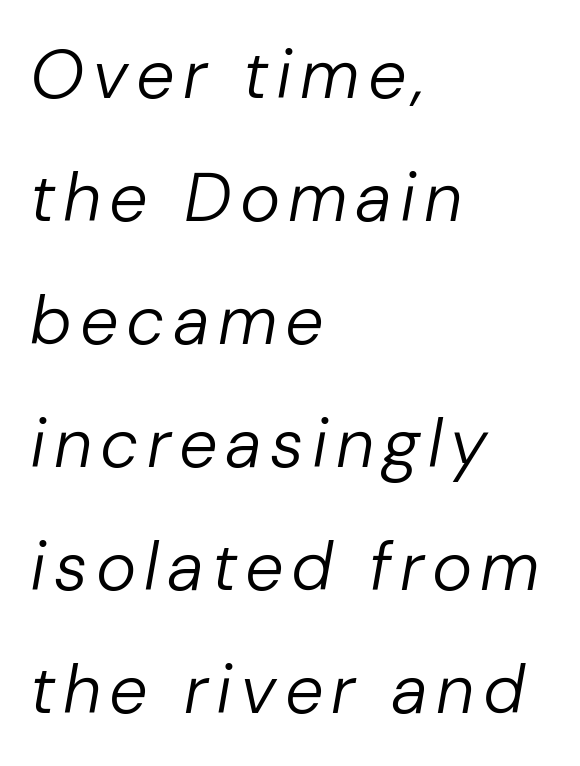
Q: Is the text bold? A: No.
Q: Is the text italic (slanted)? A: Yes, it leans right by about 10 degrees.
Q: Is the text underlined? A: No.
Q: How is the paragraph aligned? A: Left-aligned.
Q: Width (condensed, normal, or wide)? A: Normal.
Q: Stroke contrast? A: Low.
Q: x-height? A: Medium.
Q: Monospaced? A: No.
